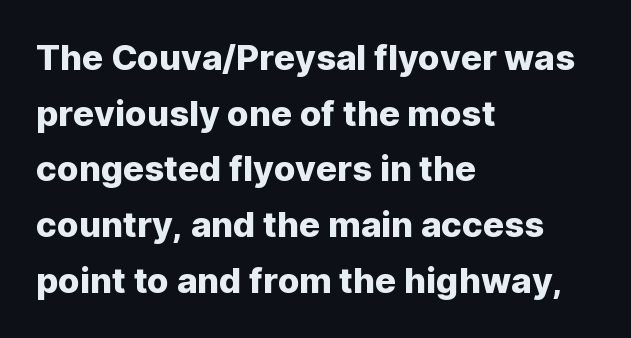
The image shows 35 px sans-serif type, upright; set left-aligned, normal line spacing (1.59x), normal letter spacing, not underlined; low stroke contrast and a medium x-height.
